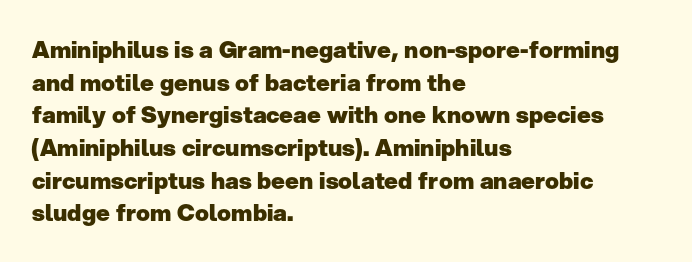
{"italic": "no", "bold": "yes", "underline": "no", "align": "left", "line_spacing": "normal", "line_spacing_ratio": 1.42, "letter_spacing": "normal", "letter_spacing_em": 0.0, "glyph_px": 23}
